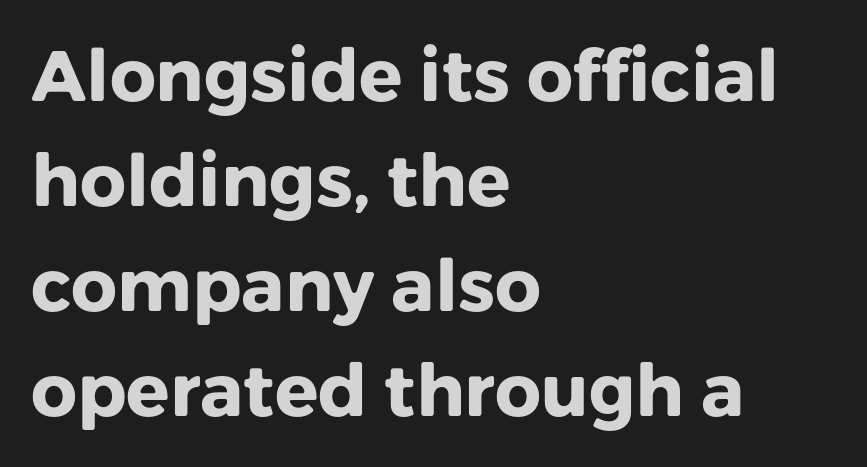
The gap between lines stays unmarked. Summary of weight: heavy, a full bold. Normally led — the rows are evenly, conventionally spaced. Posture: vertical. Are there feet on the stems? There aren't — it's a sans. The type is set solid horizontally, with unmodified tracking.
